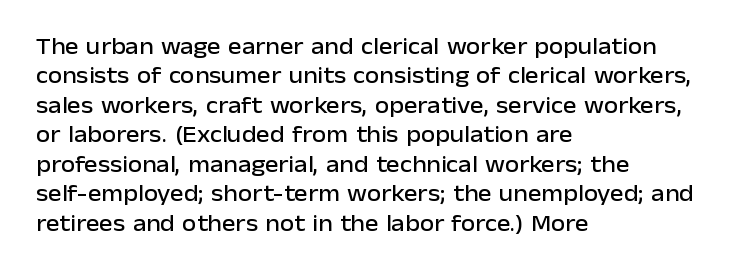
Q: Is the text italic (slanted)? A: No, it is upright.
Q: Is the text underlined? A: No.
Q: How is the paragraph aligned? A: Left-aligned.
Q: Is the spacing between letters normal or unusually wide? A: Normal.
Q: Is the spacing between lines tight, normal or loose? A: Normal.
